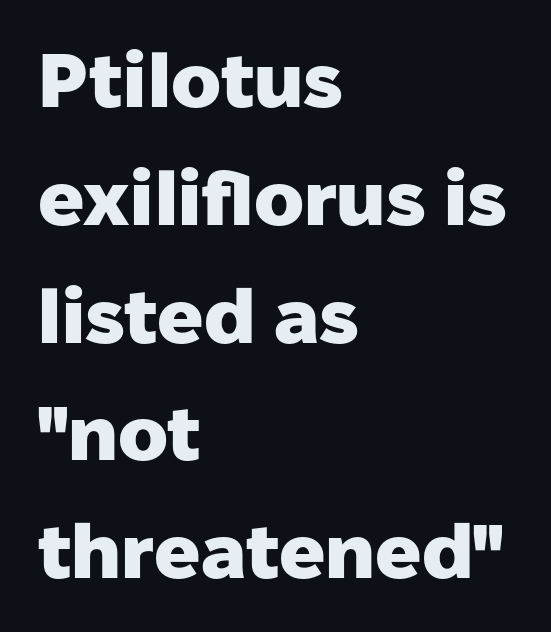
Chunky letters — that's bold for sure. Reading down the block, your eye returns to a fixed left position each line. The space between consecutive lines is moderate. In terms of posture, this sample is upright. The strip under each line holds only bare page. Is this a fixed-width face? No — the glyphs have proportional, varying widths.
